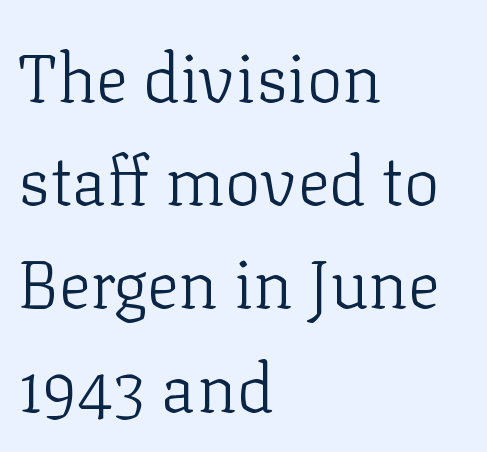
Bold? No — there's no thickening of the strokes. The line texture is even and compact thanks to regular tracking. These lines are composed in type with serifs. Unmarked baselines from the first word to the last. The passage shown is typed in a proportional face where columns would drift.
